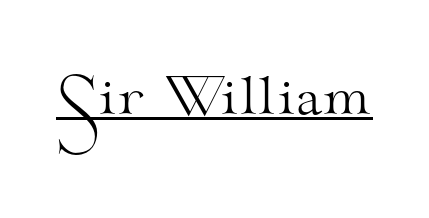
Each word holds together tightly as a unit, with standard inter-letter gaps. These lines are composed in type with serifs. The letters stand straight up with perfectly vertical stems. Looks like regular typesetting: each glyph gets only the width it needs.
